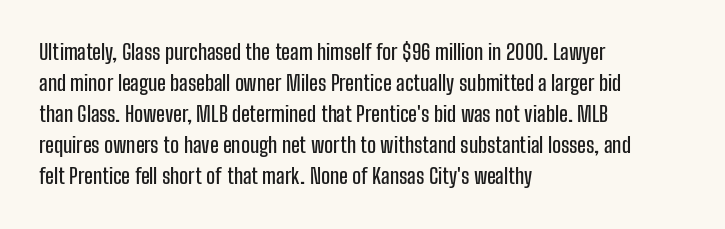
Q: Is the text italic (slanted)? A: No, it is upright.
Q: Is the text underlined? A: No.
Q: How is the paragraph aligned? A: Left-aligned.
Q: Is the spacing between letters normal or unusually wide? A: Normal.
Q: Is the spacing between lines tight, normal or loose? A: Normal.
